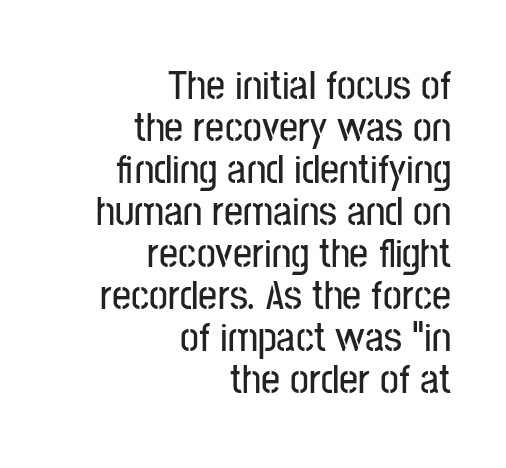
Serifs: no, the terminals of the letterforms are clean. The specimen reads as upright at a glance. Each letter keeps its own natural width here, so spacing adapts to shape. Every row of glyphs terminates at an identical x-position on the right. Here the glyphs are tracked normally, forming tight word shapes.
